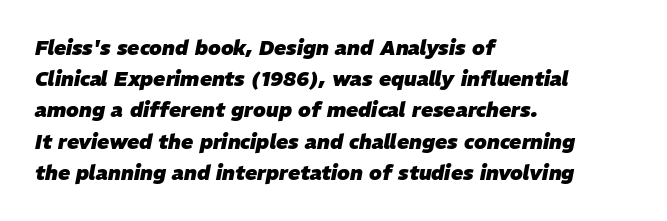
{"italic": "yes", "lean": "right", "slant_degrees": 11, "bold": "yes", "underline": "no", "align": "left", "line_spacing": "normal", "line_spacing_ratio": 1.56, "letter_spacing": "normal", "letter_spacing_em": 0.0, "glyph_px": 20}
